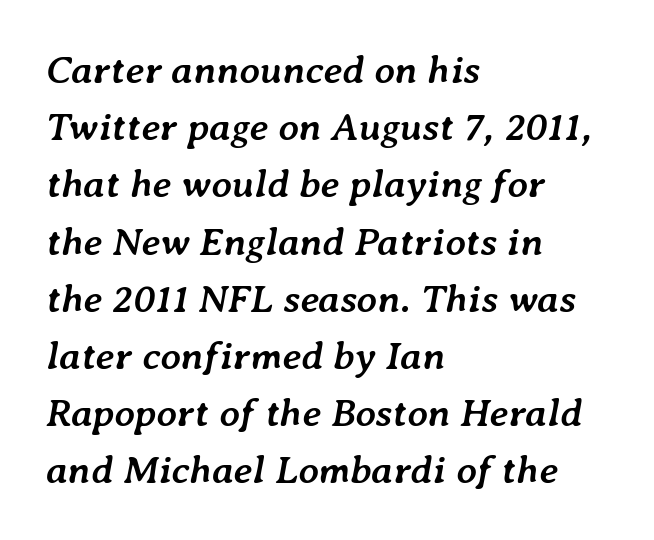
The image shows 40 px semibold type, italic (leaning right); set left-aligned, normal line spacing (1.43x), normal letter spacing, not underlined; low stroke contrast and a medium x-height.
